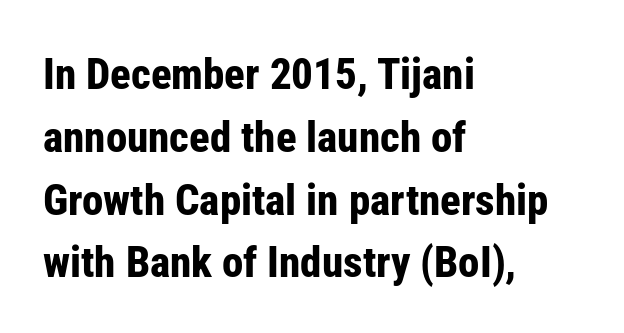
The image shows 43 px bold, condensed sans-serif type, upright; set left-aligned, normal line spacing (1.46x), normal letter spacing, not underlined; low stroke contrast and a medium x-height.
